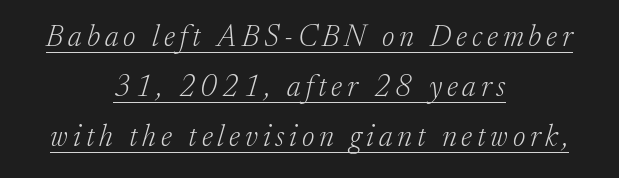
Q: Is the text bold? A: No.
Q: Is the text italic (slanted)? A: Yes, it leans right by about 17 degrees.
Q: Is the typeface a serif or a sans-serif typeface? A: Serif.
Q: Is the text underlined? A: Yes.
Q: How is the paragraph aligned? A: Centered.
Q: Is the spacing between lines tight, normal or loose? A: Normal.
Q: Width (condensed, normal, or wide)? A: Normal.
Q: Stroke contrast? A: Low.
Q: x-height? A: Medium.
Q: Monospaced? A: No.
